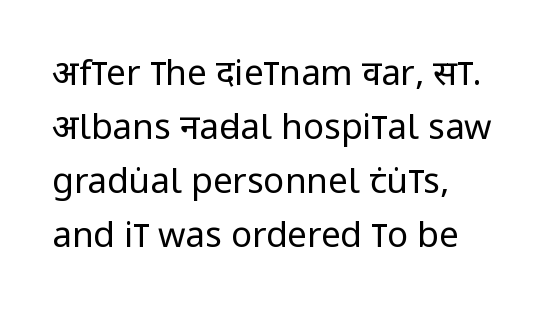
The rendering uses a moderate line-height, typical for paragraphs. The typeface chosen for these lines omits serifs. Caption: standard tracking, unaltered. You could not count columns in this text — the font is proportionally spaced.
